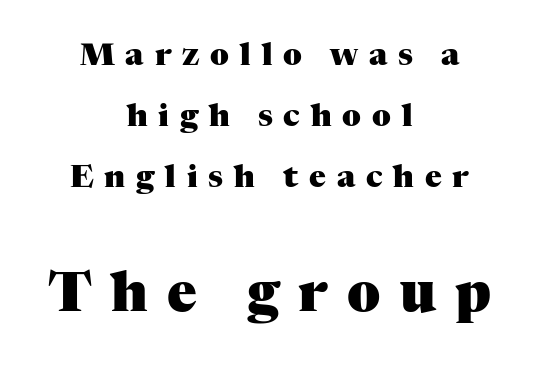
Q: Is the text bold? A: Yes.
Q: Is the text italic (slanted)? A: No, it is upright.
Q: Is the typeface a serif or a sans-serif typeface? A: Serif.
Q: Is the text underlined? A: No.
Q: How is the paragraph aligned? A: Centered.
Q: Is the spacing between letters normal or unusually wide? A: Unusually wide.
Q: Is the spacing between lines tight, normal or loose? A: Loose.
Q: Which block of text is set in a larger size, the first (top) or the second (bottom)? A: The second (bottom) one.
Q: Width (condensed, normal, or wide)? A: Normal.
Q: Stroke contrast? A: Medium.
Q: x-height? A: Medium.
Q: Monospaced? A: No.
